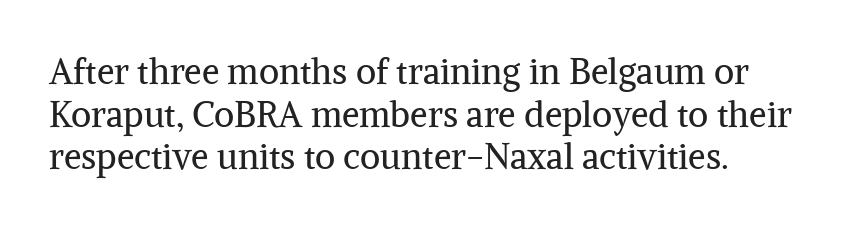
Q: Is the text bold? A: No.
Q: Is the text italic (slanted)? A: No, it is upright.
Q: Is the typeface a serif or a sans-serif typeface? A: Serif.
Q: Is the text underlined? A: No.
Q: Is the spacing between letters normal or unusually wide? A: Normal.
Q: Width (condensed, normal, or wide)? A: Normal.
Q: Stroke contrast? A: Medium.
Q: x-height? A: Medium.
Q: Monospaced? A: No.
